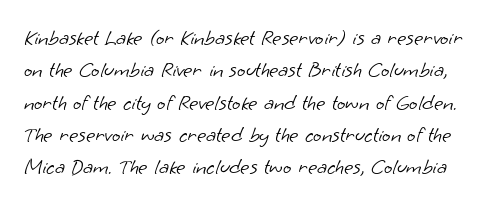
{"bold": "no", "underline": "no", "line_spacing": "normal", "line_spacing_ratio": 1.47, "letter_spacing": "normal", "letter_spacing_em": 0.0, "glyph_px": 22}
